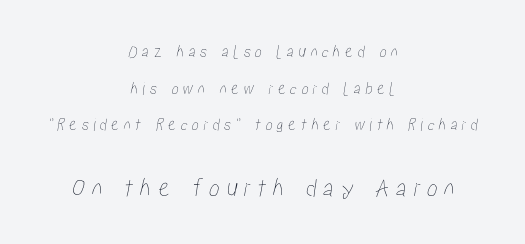
The image shows 27 px text type; set centered, loose line spacing (2.04x), unusually wide letter spacing (+0.24 em), not underlined; the second (bottom) block is 1.5x larger.
